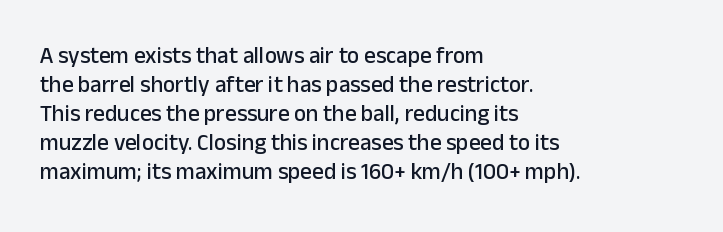
Posture: straight, roman, zero tilt. The passage shown is not underscored anywhere. The rendering anchors every line to the left-hand side. The gaps between neighbouring characters are ordinary and unremarkable.
